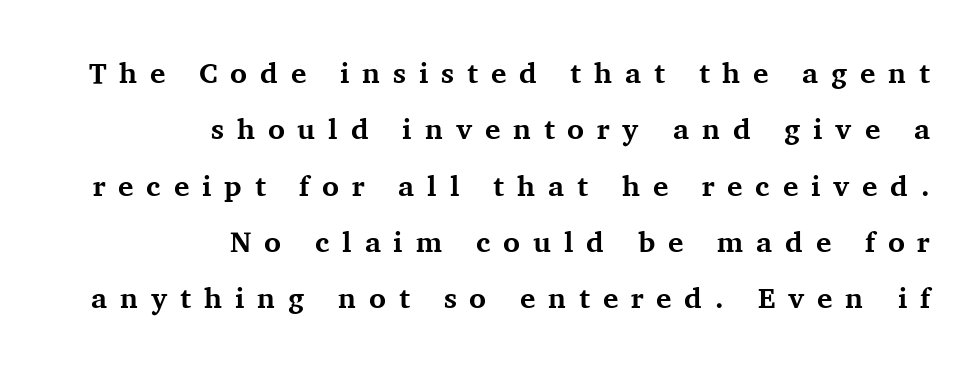
{"serif": "yes", "italic": "no", "bold": "yes", "weight": "bold", "width": "normal", "stroke_contrast": "medium", "x_height": "medium", "monospaced": "no", "underline": "no", "align": "right", "line_spacing": "loose", "line_spacing_ratio": 1.94, "letter_spacing": "wide", "letter_spacing_em": 0.44, "glyph_px": 29}
